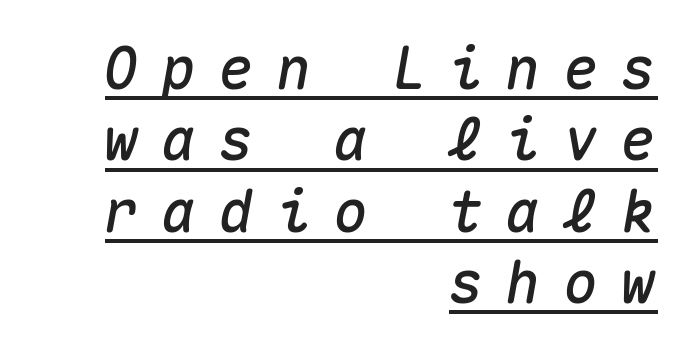
{"italic": "yes", "lean": "right", "slant_degrees": 10, "width": "normal", "stroke_contrast": "medium", "x_height": "medium", "monospaced": "yes", "underline": "yes", "align": "right", "line_spacing_ratio": 1.23, "letter_spacing": "wide", "letter_spacing_em": 0.39, "glyph_px": 58}
